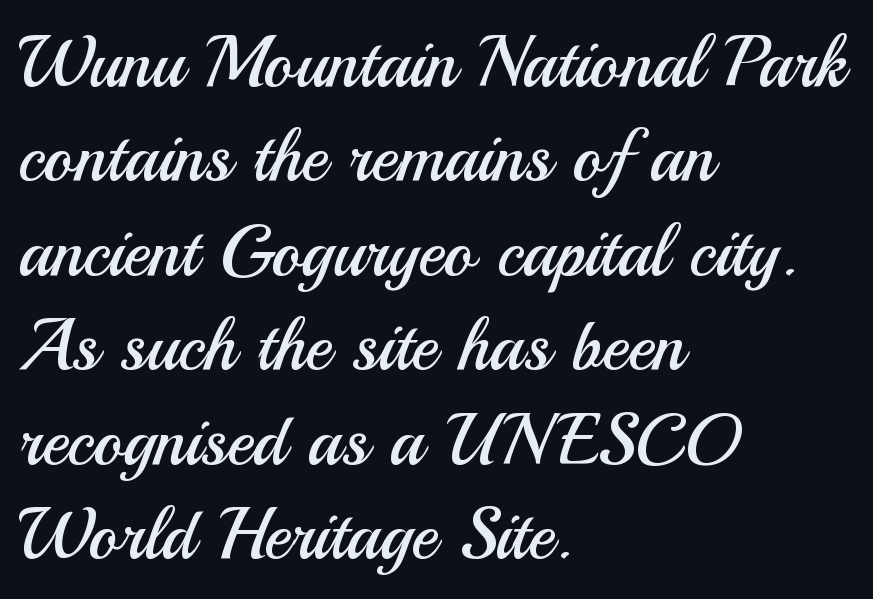
Q: Is the text bold? A: No.
Q: Is the text italic (slanted)? A: Yes.
Q: Is the typeface a serif or a sans-serif typeface? A: Sans-serif.
Q: Is the text underlined? A: No.
Q: How is the paragraph aligned? A: Left-aligned.
Q: Is the spacing between letters normal or unusually wide? A: Normal.
Q: Is the spacing between lines tight, normal or loose? A: Normal.
Q: Width (condensed, normal, or wide)? A: Normal.
Q: Stroke contrast? A: Medium.
Q: x-height? A: Small.
Q: Monospaced? A: No.
